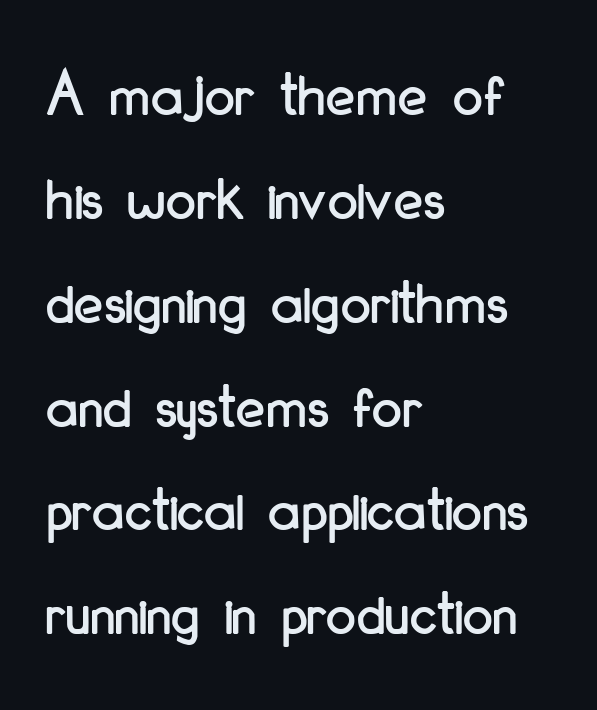
Q: Is the text italic (slanted)? A: No, it is upright.
Q: Is the typeface a serif or a sans-serif typeface? A: Sans-serif.
Q: Is the text underlined? A: No.
Q: How is the paragraph aligned? A: Left-aligned.
Q: Is the spacing between letters normal or unusually wide? A: Normal.
Q: Is the spacing between lines tight, normal or loose? A: Normal.
Q: Width (condensed, normal, or wide)? A: Condensed.
Q: Stroke contrast? A: Low.
Q: x-height? A: Small.
Q: Monospaced? A: No.
